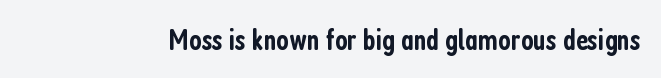
The space directly below the letters is spotless. The typography opts for an upright posture over an oblique one. A fair bit of extra ink — the face is semibold, not bold. Typographically, this falls in the sans-serif category.
